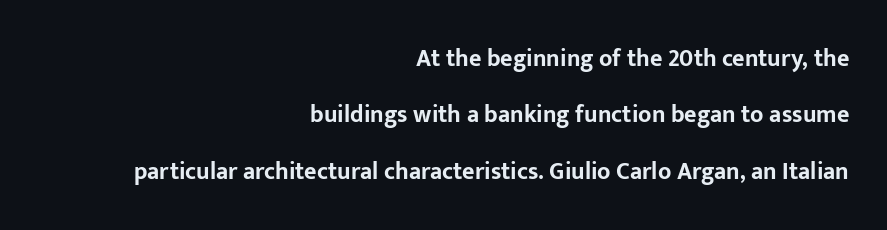
{"italic": "no", "bold": "yes", "underline": "no", "align": "right", "line_spacing": "loose", "line_spacing_ratio": 2.35, "letter_spacing": "normal", "letter_spacing_em": 0.0, "glyph_px": 24}
